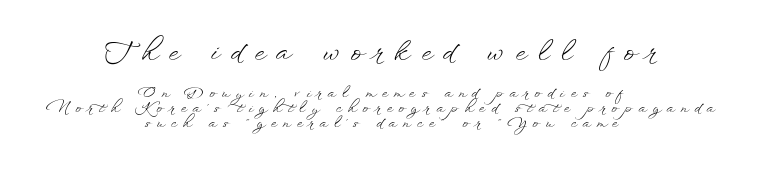
Q: Is the text bold? A: No.
Q: Is the text italic (slanted)? A: Yes.
Q: Is the text underlined? A: No.
Q: How is the paragraph aligned? A: Centered.
Q: Is the spacing between letters normal or unusually wide? A: Unusually wide.
Q: Is the spacing between lines tight, normal or loose? A: Tight.
Q: Which block of text is set in a larger size, the first (top) or the second (bottom)? A: The first (top) one.
